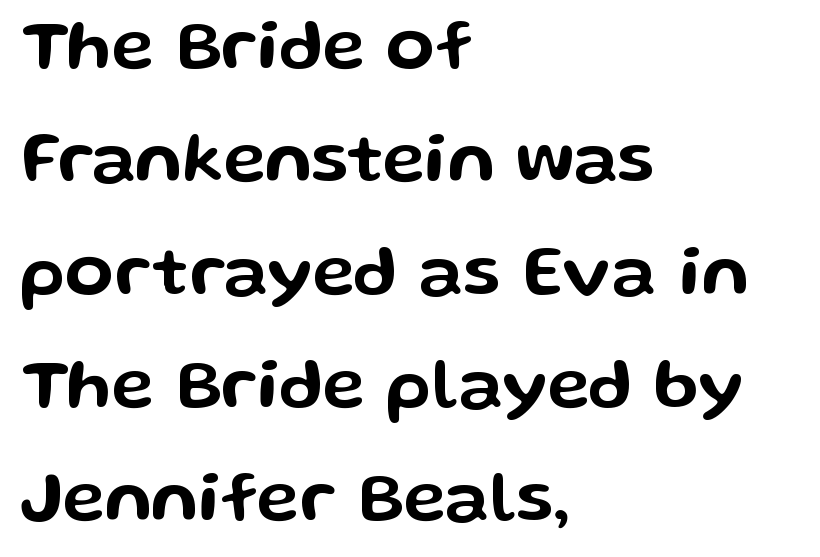
The image shows 71 px wide sans-serif type, upright; set left-aligned, normal line spacing (1.59x), normal letter spacing, not underlined; low stroke contrast and a medium x-height.
